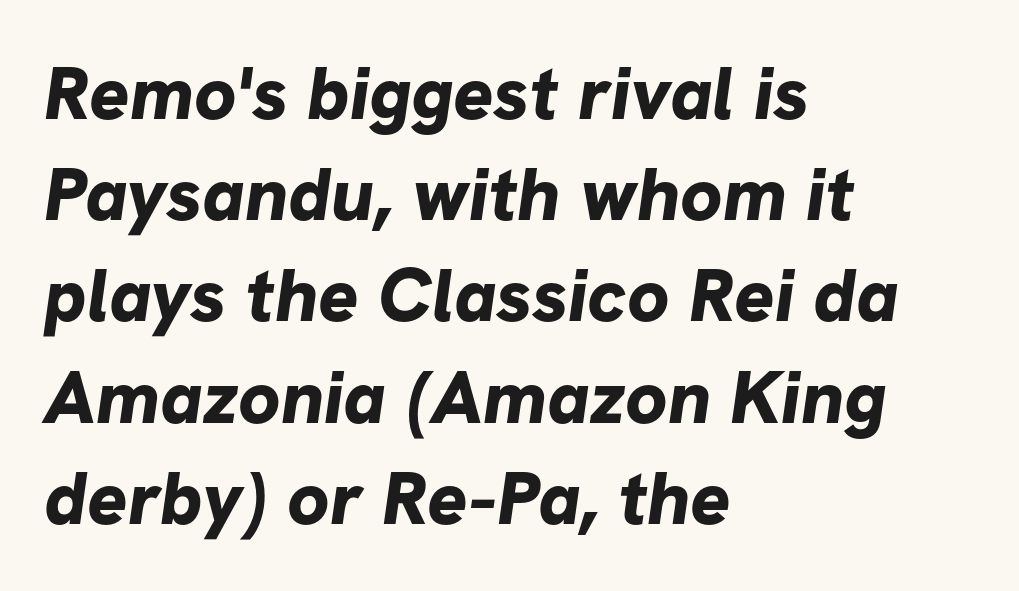
Nobody drew a line under any word here. The face used here is proportionally spaced, like ordinary book or web type. Classification — sans serif. Casual observation: everything's shoved over to the left. What weight is shown? A full bold with thick strokes. Tracking here is standard; glyphs follow each other at the usual distance.
